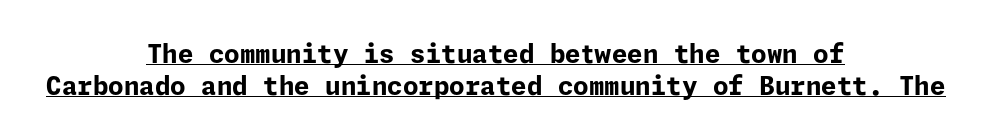
The image shows 25 px bold type, upright; set centered, normal line spacing (1.29x), normal letter spacing, underlined.
